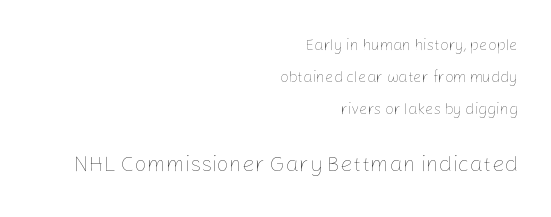
The image shows 22 px text type, upright; set right-aligned, loose line spacing (2.14x), normal letter spacing, not underlined; the second (bottom) block is 1.47x larger.
